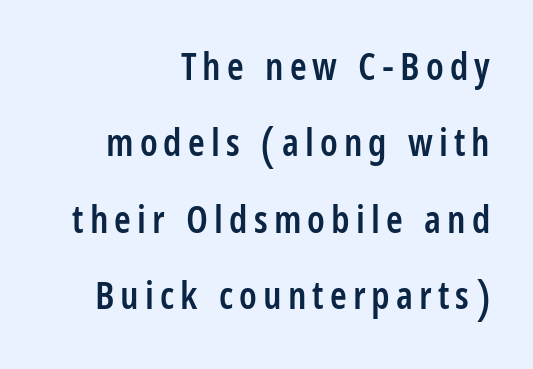
The sample has been set in demibold, a notch under bold. The rendering uses a large line-height, opening up the rows. Note the varied advance widths — an 'i' is clearly narrower than an 'm'. Beneath every word, the page is bare.
